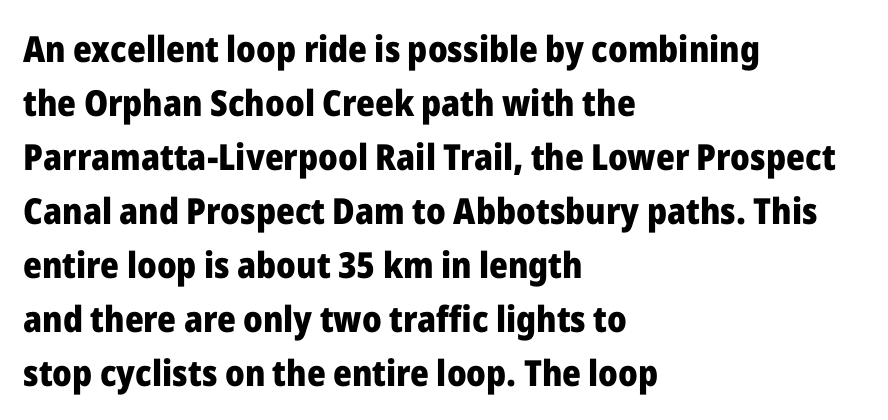
Q: Is the text bold? A: Yes.
Q: Is the text italic (slanted)? A: No, it is upright.
Q: Is the typeface a serif or a sans-serif typeface? A: Sans-serif.
Q: Is the text underlined? A: No.
Q: How is the paragraph aligned? A: Left-aligned.
Q: Is the spacing between letters normal or unusually wide? A: Normal.
Q: Is the spacing between lines tight, normal or loose? A: Normal.
Q: Width (condensed, normal, or wide)? A: Normal.
Q: Stroke contrast? A: Low.
Q: x-height? A: Medium.
Q: Monospaced? A: No.
